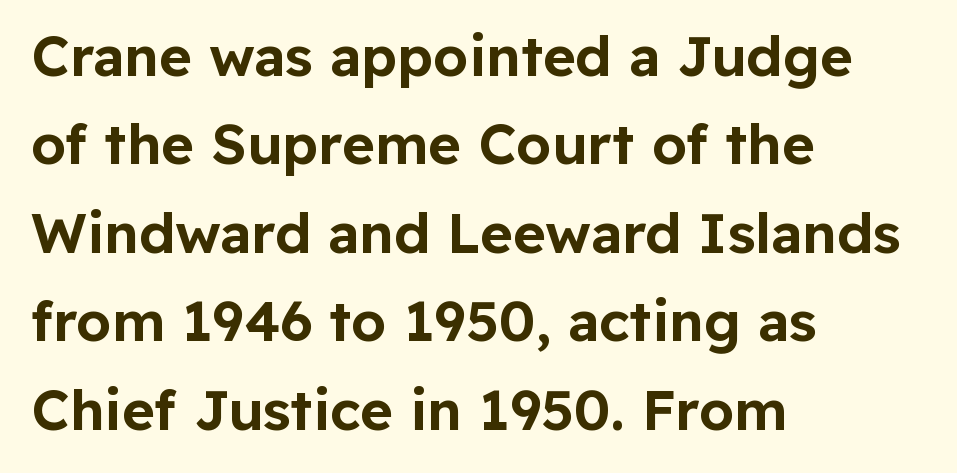
{"serif": "no", "italic": "no", "width": "normal", "stroke_contrast": "low", "x_height": "medium", "monospaced": "no", "underline": "no", "align": "left", "line_spacing": "normal", "line_spacing_ratio": 1.58, "letter_spacing": "normal", "letter_spacing_em": 0.0, "glyph_px": 56}
